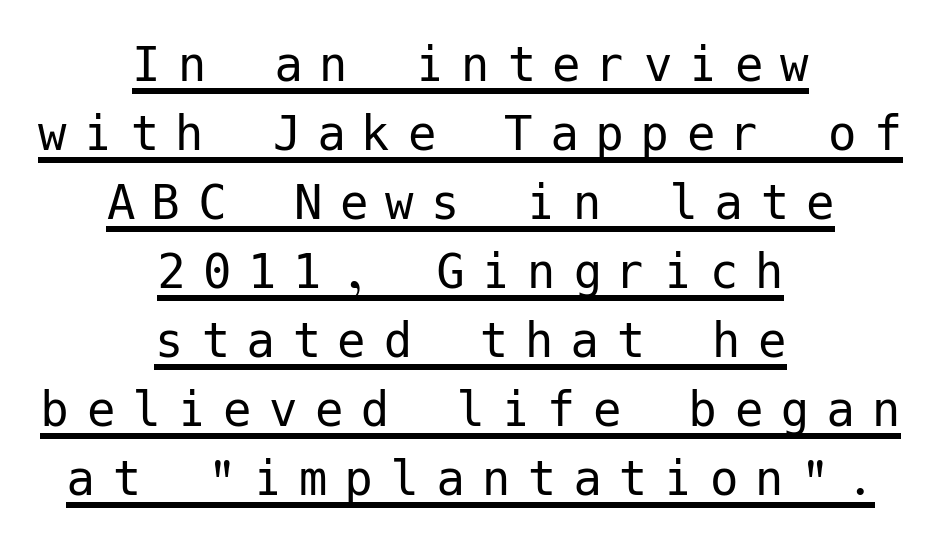
This rendering employs a face without finishing strokes, i.e., a sans-serif. Inter-character spacing is expanded well beyond the font's built-in metrics. Alignment: centered. The letters look calm and open, with moderate or lighter stems. A continuous stroke trails under the words, as in a hyperlink. The font's upright variant was chosen for this text.
